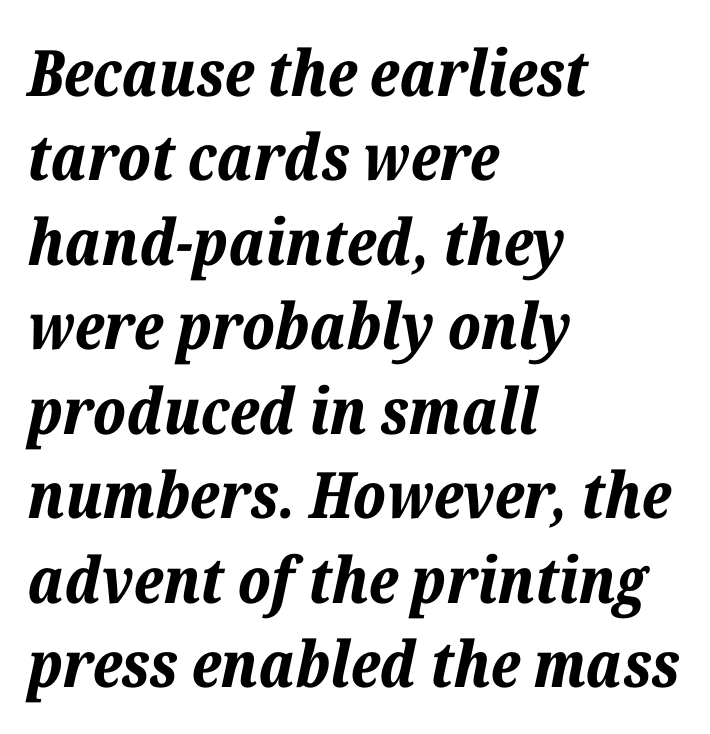
{"italic": "yes", "lean": "right", "slant_degrees": 12, "bold": "yes", "weight": "bold", "width": "normal", "stroke_contrast": "low", "x_height": "medium", "monospaced": "no", "underline": "no", "align": "left", "line_spacing": "normal", "line_spacing_ratio": 1.32, "letter_spacing": "normal", "letter_spacing_em": 0.0, "glyph_px": 64}
